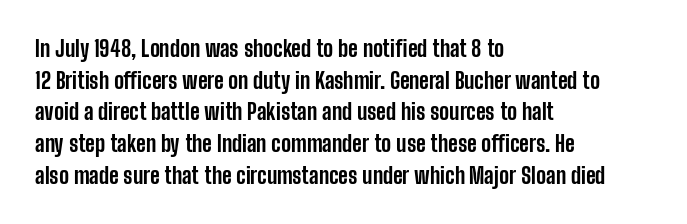
{"italic": "no", "bold": "yes", "underline": "no", "align": "left", "line_spacing": "normal", "line_spacing_ratio": 1.44, "letter_spacing": "normal", "letter_spacing_em": 0.0, "glyph_px": 22}
